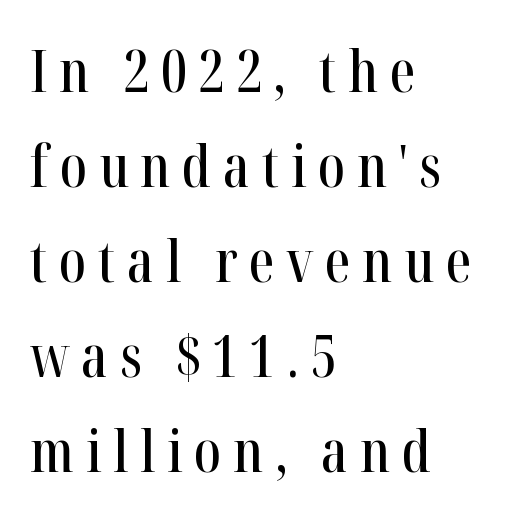
Q: Is the text italic (slanted)? A: No, it is upright.
Q: Is the typeface a serif or a sans-serif typeface? A: Serif.
Q: Is the text underlined? A: No.
Q: How is the paragraph aligned? A: Left-aligned.
Q: Is the spacing between letters normal or unusually wide? A: Unusually wide.
Q: Is the spacing between lines tight, normal or loose? A: Normal.
Q: Width (condensed, normal, or wide)? A: Condensed.
Q: Stroke contrast? A: High.
Q: x-height? A: Medium.
Q: Monospaced? A: No.
